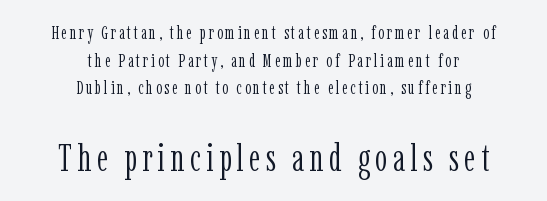
The image shows 38 px light, condensed serif type, upright; set centered, normal line spacing (1.46x), not underlined; the second (bottom) block is 2.0x larger; low stroke contrast and a medium x-height.
